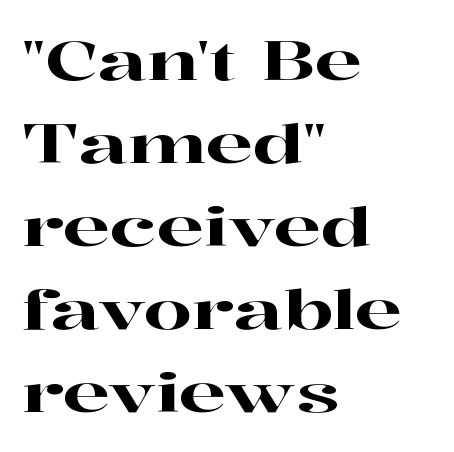
Q: Is the text italic (slanted)? A: No, it is upright.
Q: Is the typeface a serif or a sans-serif typeface? A: Serif.
Q: Is the text underlined? A: No.
Q: How is the paragraph aligned? A: Left-aligned.
Q: Is the spacing between letters normal or unusually wide? A: Normal.
Q: Is the spacing between lines tight, normal or loose? A: Normal.
Q: Width (condensed, normal, or wide)? A: Wide.
Q: Stroke contrast? A: High.
Q: x-height? A: Medium.
Q: Monospaced? A: No.
